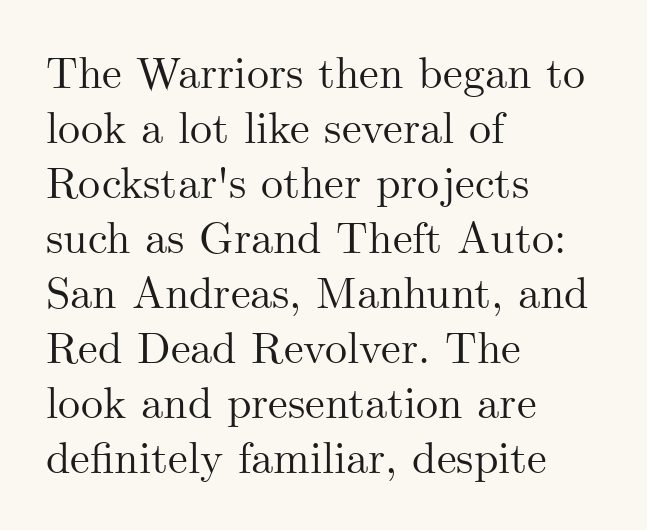
This sample uses plain, unmodified letter spacing. Words float on clear page, feet unadorned. Here the designer chose a conventional face with non-uniform glyph widths. Yep, those are serifs on the letters. Posture: straight, roman, zero tilt.
